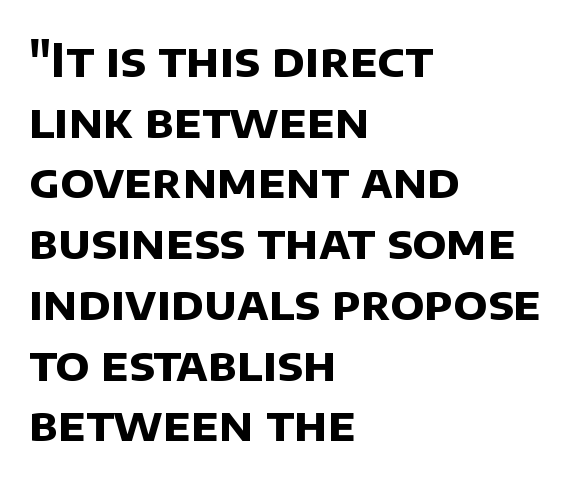
Q: Is the text bold? A: Yes.
Q: Is the typeface a serif or a sans-serif typeface? A: Sans-serif.
Q: Is the text underlined? A: No.
Q: How is the paragraph aligned? A: Left-aligned.
Q: Is the spacing between letters normal or unusually wide? A: Normal.
Q: Is the spacing between lines tight, normal or loose? A: Normal.
Q: Width (condensed, normal, or wide)? A: Normal.
Q: Stroke contrast? A: Low.
Q: x-height? A: Large.
Q: Monospaced? A: No.
